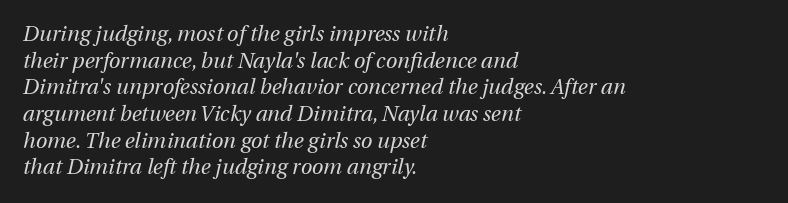
{"italic": "yes", "lean": "right", "slant_degrees": 12, "bold": "no", "underline": "no", "align": "left", "line_spacing": "normal", "line_spacing_ratio": 1.27, "letter_spacing": "normal", "letter_spacing_em": 0.0, "glyph_px": 21}
